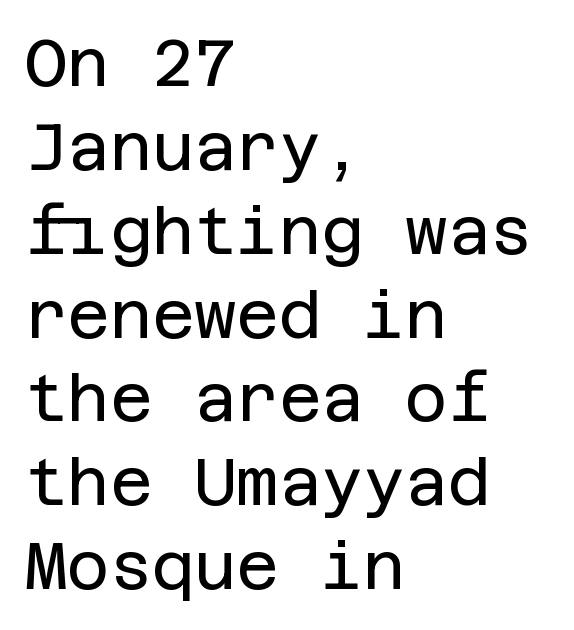
{"serif": "no", "italic": "no", "bold": "no", "weight": "regular", "width": "normal", "stroke_contrast": "low", "x_height": "large", "underline": "no", "align": "left", "line_spacing": "normal", "line_spacing_ratio": 1.29, "letter_spacing": "normal", "letter_spacing_em": 0.0, "glyph_px": 65}
